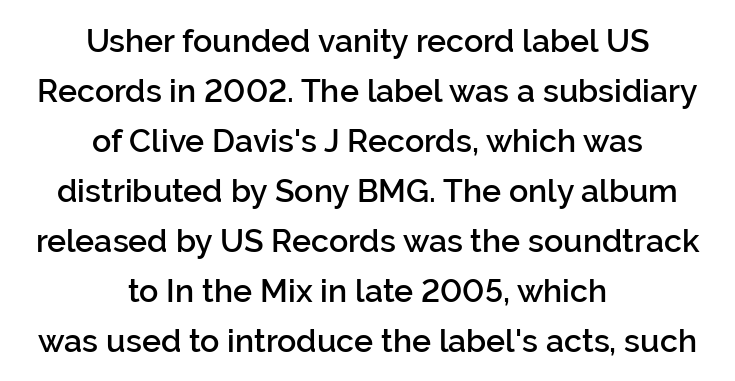
Q: Is the text bold? A: Semi-bold.
Q: Is the text italic (slanted)? A: No, it is upright.
Q: Is the typeface a serif or a sans-serif typeface? A: Sans-serif.
Q: Is the text underlined? A: No.
Q: How is the paragraph aligned? A: Centered.
Q: Is the spacing between letters normal or unusually wide? A: Normal.
Q: Is the spacing between lines tight, normal or loose? A: Normal.
Q: Width (condensed, normal, or wide)? A: Normal.
Q: Stroke contrast? A: Low.
Q: x-height? A: Medium.
Q: Monospaced? A: No.
